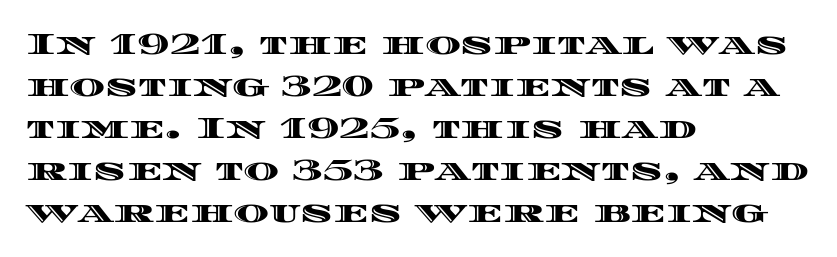
Q: Is the text italic (slanted)? A: No, it is upright.
Q: Is the text underlined? A: No.
Q: How is the paragraph aligned? A: Left-aligned.
Q: Is the spacing between letters normal or unusually wide? A: Normal.
Q: Is the spacing between lines tight, normal or loose? A: Normal.
Q: Width (condensed, normal, or wide)? A: Wide.
Q: x-height? A: Large.
Q: Monospaced? A: No.
